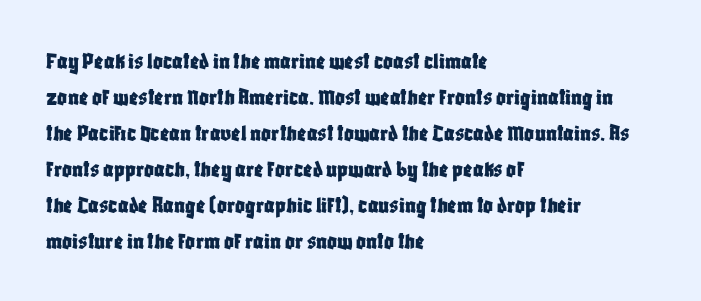
The image shows 24 px text type, upright; set left-aligned, normal line spacing (1.5x), normal letter spacing, not underlined.
